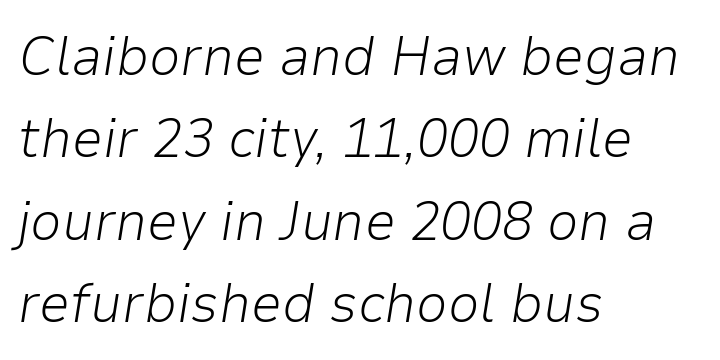
Q: Is the text bold? A: No.
Q: Is the text italic (slanted)? A: Yes, it leans right by about 9 degrees.
Q: Is the text underlined? A: No.
Q: How is the paragraph aligned? A: Left-aligned.
Q: Is the spacing between letters normal or unusually wide? A: Normal.
Q: Is the spacing between lines tight, normal or loose? A: Normal.
Q: Width (condensed, normal, or wide)? A: Normal.
Q: Stroke contrast? A: Low.
Q: x-height? A: Medium.
Q: Monospaced? A: No.
